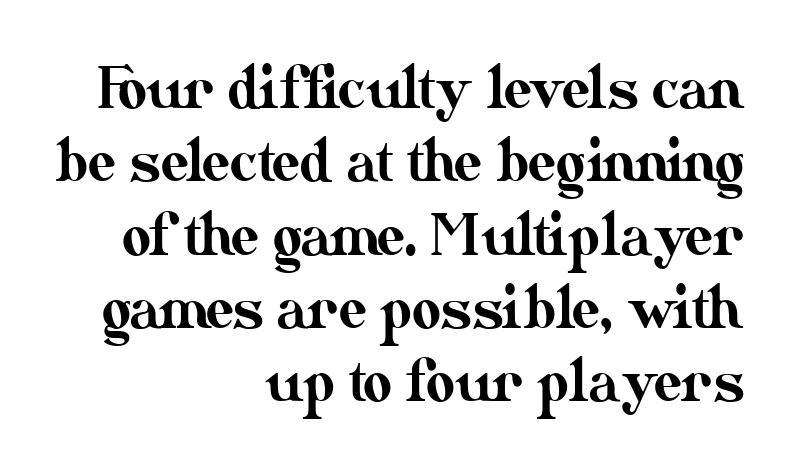
Q: Is the text italic (slanted)? A: No, it is upright.
Q: Is the text underlined? A: No.
Q: How is the paragraph aligned? A: Right-aligned.
Q: Is the spacing between letters normal or unusually wide? A: Normal.
Q: Is the spacing between lines tight, normal or loose? A: Normal.
Q: Width (condensed, normal, or wide)? A: Normal.
Q: Stroke contrast? A: Medium.
Q: x-height? A: Small.
Q: Monospaced? A: No.
